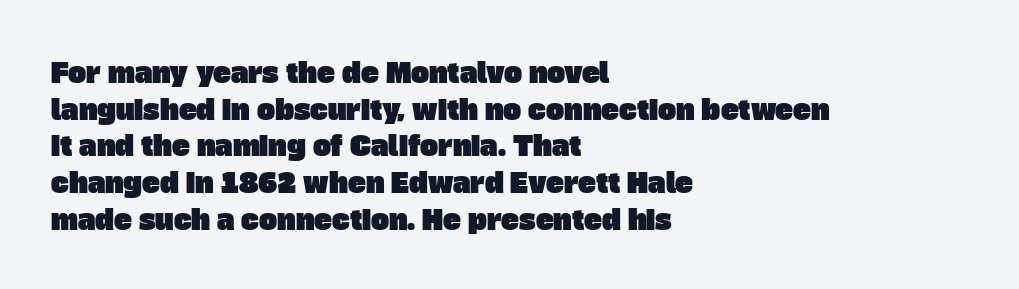
The image shows 27 px text type; set left-aligned, normal line spacing (1.36x), normal letter spacing, not underlined.
